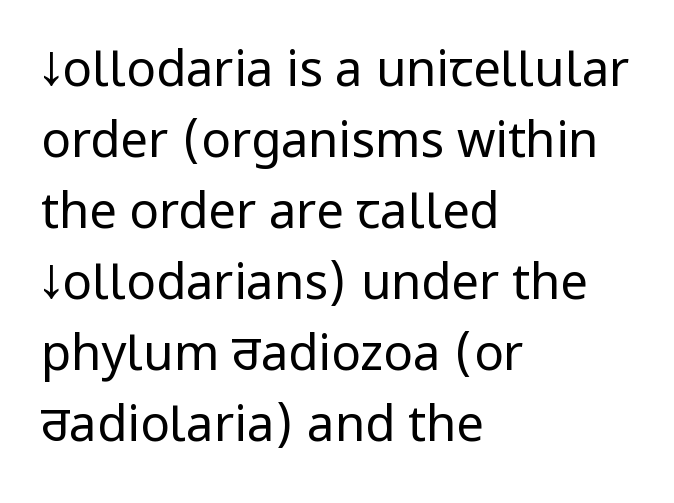
Q: Is the text bold? A: No.
Q: Is the text italic (slanted)? A: No, it is upright.
Q: Is the typeface a serif or a sans-serif typeface? A: Sans-serif.
Q: Is the text underlined? A: No.
Q: How is the paragraph aligned? A: Left-aligned.
Q: Is the spacing between letters normal or unusually wide? A: Normal.
Q: Is the spacing between lines tight, normal or loose? A: Normal.
Q: Width (condensed, normal, or wide)? A: Condensed.
Q: Stroke contrast? A: Low.
Q: x-height? A: Large.
Q: Monospaced? A: No.
